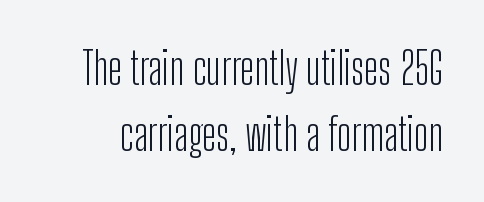
{"serif": "no", "italic": "no", "bold": "no", "weight": "light", "width": "condensed", "stroke_contrast": "low", "x_height": "medium", "monospaced": "no", "underline": "no", "line_spacing": "normal", "line_spacing_ratio": 1.49, "letter_spacing": "normal", "letter_spacing_em": 0.0, "glyph_px": 44}
